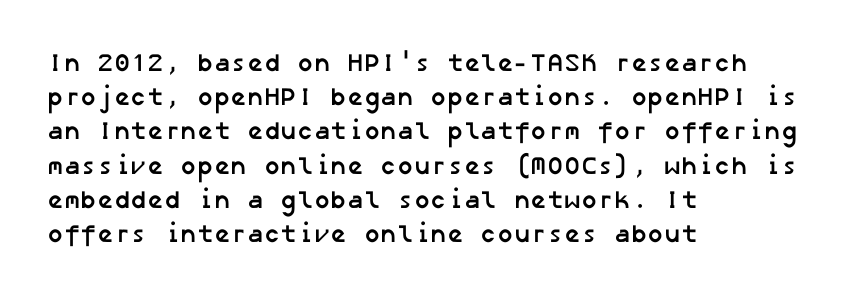
Visually the block forms a straight wall on the left and a jagged coastline on the right. The strokes are fattened all the way to bold. Each row of text sits above clean, open space. Notice how descenders clear the ascenders below comfortably — that's standard leading.
